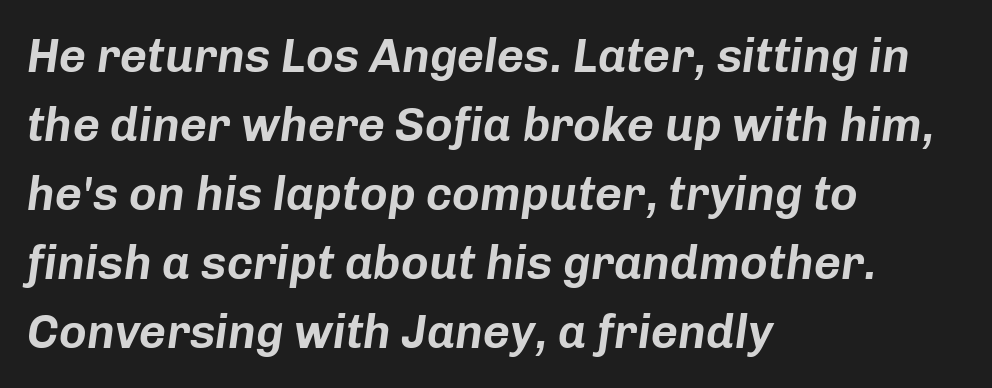
Glyph-to-glyph distance matches everyday printed text. Summary of vertical rhythm: regular, with standard interline spacing. The axis of the letterforms is tilted away from vertical. Just letters on the line, the space beneath them empty. Reading down the block, your eye returns to a fixed left position each line. The letters advance in unequal steps, a hallmark of proportional type.
